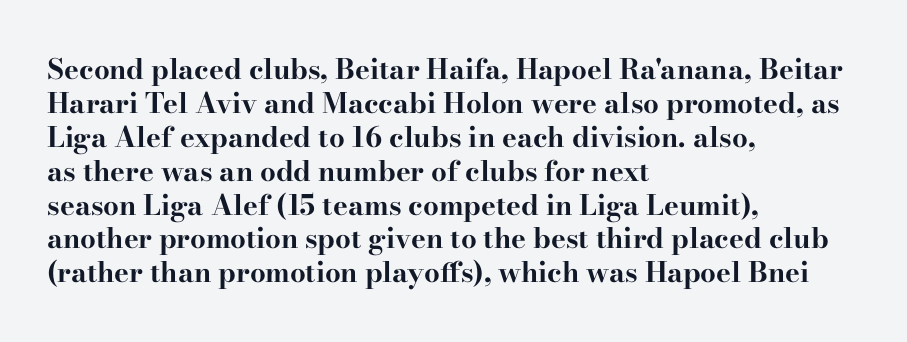
Q: Is the text bold? A: Yes.
Q: Is the text italic (slanted)? A: No, it is upright.
Q: Is the typeface a serif or a sans-serif typeface? A: Serif.
Q: Is the text underlined? A: No.
Q: How is the paragraph aligned? A: Left-aligned.
Q: Is the spacing between letters normal or unusually wide? A: Normal.
Q: Width (condensed, normal, or wide)? A: Wide.
Q: Stroke contrast? A: High.
Q: x-height? A: Small.
Q: Monospaced? A: No.
